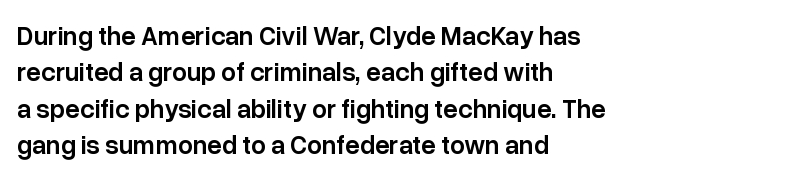
Each glyph is drawn with semibold strokes, heavier than normal yet not fully bold. Each word holds together tightly as a unit, with standard inter-letter gaps. These lines sit exactly where default settings would place them. Every row of glyphs begins at an identical x-position on the left.
